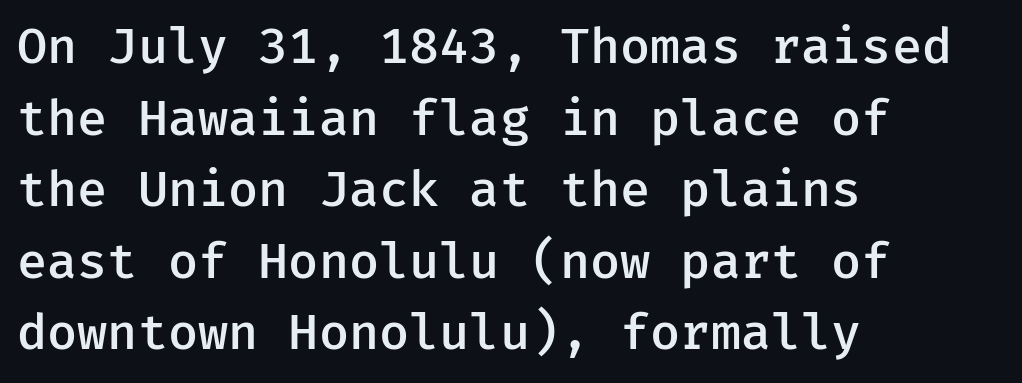
This rendering uses left alignment, leaving the right contour irregular. The letters stand upright; this is a roman face. The space between consecutive lines is moderate. A fair bit of extra ink — the face is semibold, not bold. No feet cap the strokes, marking this as sans-serif type. Tracking here is standard; glyphs follow each other at the usual distance.
